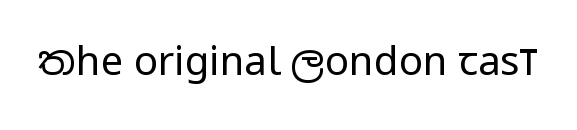
The image shows 40 px regular-weight, condensed sans-serif type, upright; set normal letter spacing, not underlined; low stroke contrast and a large x-height.
